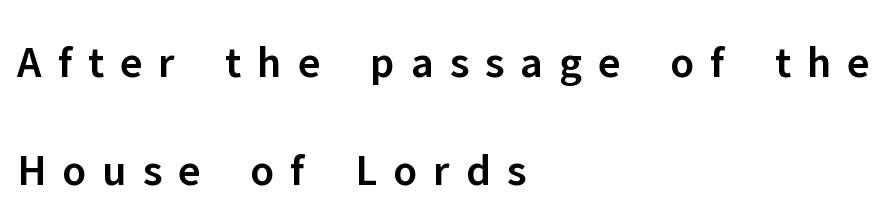
Q: Is the text bold? A: Semi-bold.
Q: Is the text italic (slanted)? A: No, it is upright.
Q: Is the typeface a serif or a sans-serif typeface? A: Sans-serif.
Q: Is the text underlined? A: No.
Q: How is the paragraph aligned? A: Left-aligned.
Q: Is the spacing between letters normal or unusually wide? A: Unusually wide.
Q: Is the spacing between lines tight, normal or loose? A: Loose.
Q: Width (condensed, normal, or wide)? A: Normal.
Q: Stroke contrast? A: Low.
Q: x-height? A: Medium.
Q: Monospaced? A: No.
